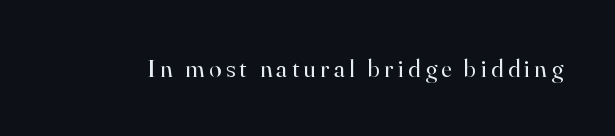
{"italic": "no", "bold": "no", "underline": "no", "glyph_px": 25}
